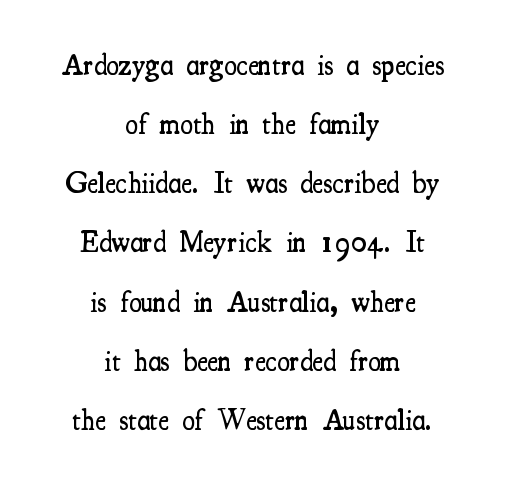
The image shows 29 px semibold, condensed serif type, upright; set centered, loose line spacing (2.04x), normal letter spacing, not underlined; medium stroke contrast and a small x-height.
